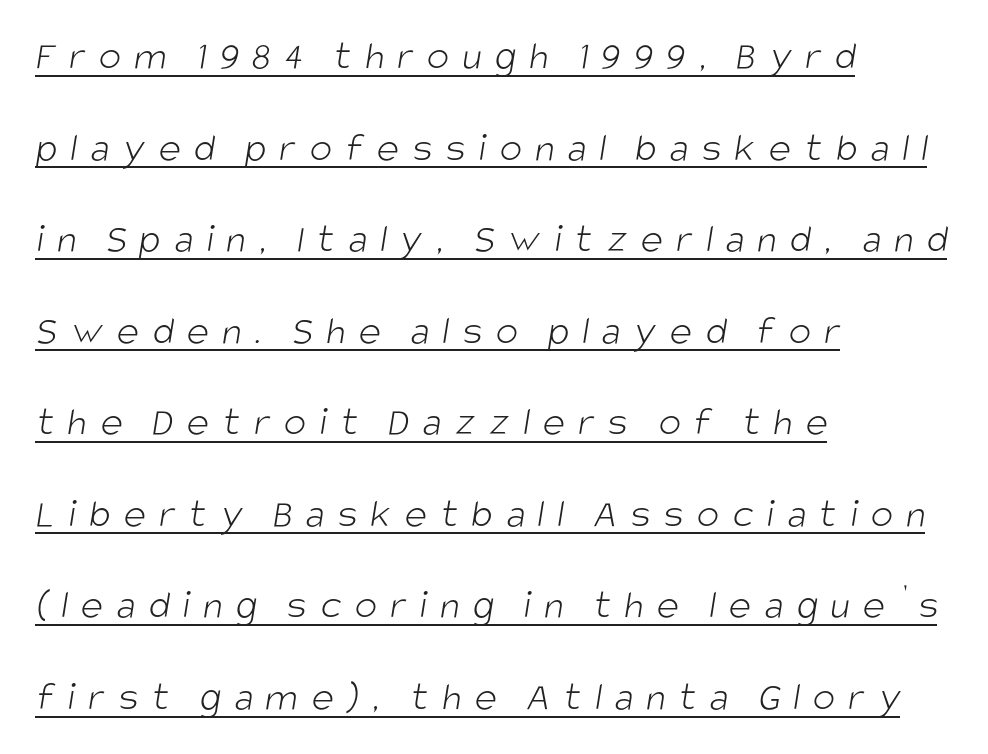
The image shows 42 px light, condensed sans-serif type; set left-aligned, loose line spacing (2.18x), unusually wide letter spacing (+0.31 em), underlined; low stroke contrast and a large x-height.
